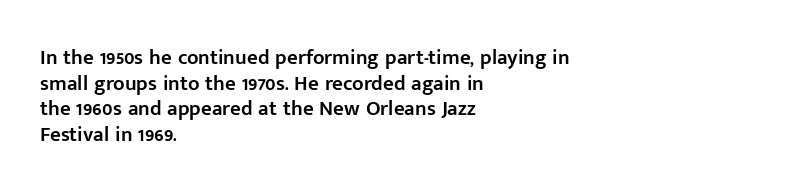
Q: Is the text bold? A: Semi-bold.
Q: Is the text italic (slanted)? A: No, it is upright.
Q: Is the text underlined? A: No.
Q: How is the paragraph aligned? A: Left-aligned.
Q: Is the spacing between letters normal or unusually wide? A: Normal.
